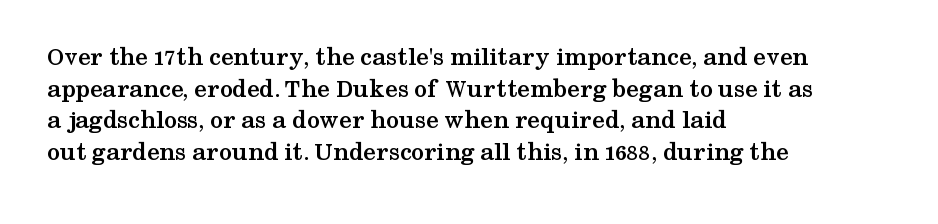
I'd describe the lettering as bold — thick and assertive. Words appear dense and cohesive because spacing is normal. Reading down the block, your eye returns to a fixed left position each line. The lettering holds an erect, upright posture throughout. Descender tails drop into unmarked territory.
